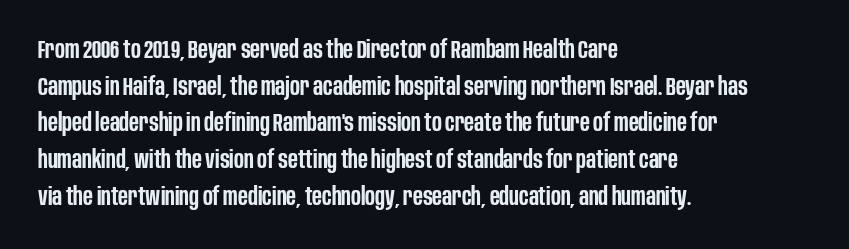
The gaps between neighbouring characters are ordinary and unremarkable. Clear beneath every line of the passage. The lettering holds an erect, upright posture throughout. Line starts are locked; line ends wander.
